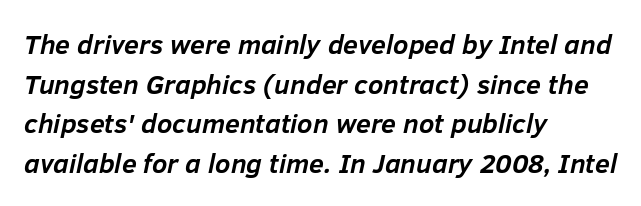
Q: Is the text bold? A: Yes.
Q: Is the text italic (slanted)? A: Yes, it leans right by about 12 degrees.
Q: Is the text underlined? A: No.
Q: How is the paragraph aligned? A: Left-aligned.
Q: Is the spacing between letters normal or unusually wide? A: Normal.
Q: Is the spacing between lines tight, normal or loose? A: Normal.
